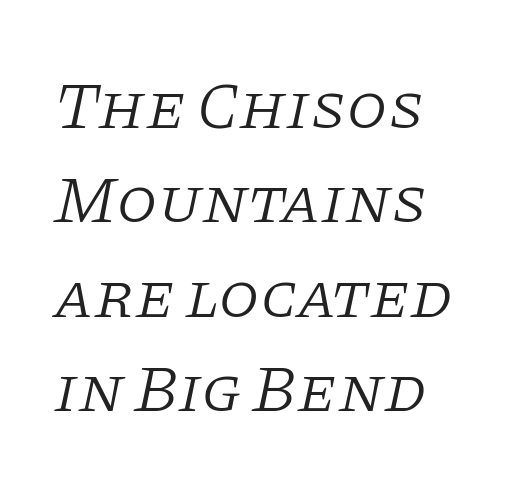
{"serif": "yes", "italic": "yes", "lean": "right", "slant_degrees": 11, "bold": "no", "weight": "light", "width": "normal", "stroke_contrast": "low", "x_height": "large", "monospaced": "no", "underline": "no", "line_spacing": "normal", "line_spacing_ratio": 1.43, "letter_spacing": "normal", "letter_spacing_em": 0.0, "glyph_px": 66}
